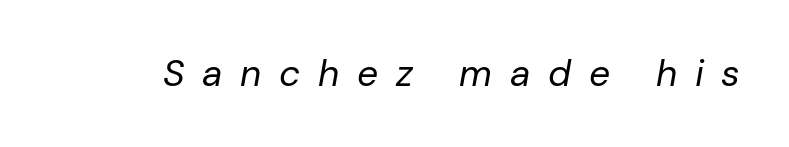
Does extra space separate the letters? Yes, quite a lot of it. Characters are canted at an angle relative to the baseline's perpendicular. Weight: regular or lighter. Proportional: the letters do not fall into vertical columns. The gap between lines stays unmarked.
